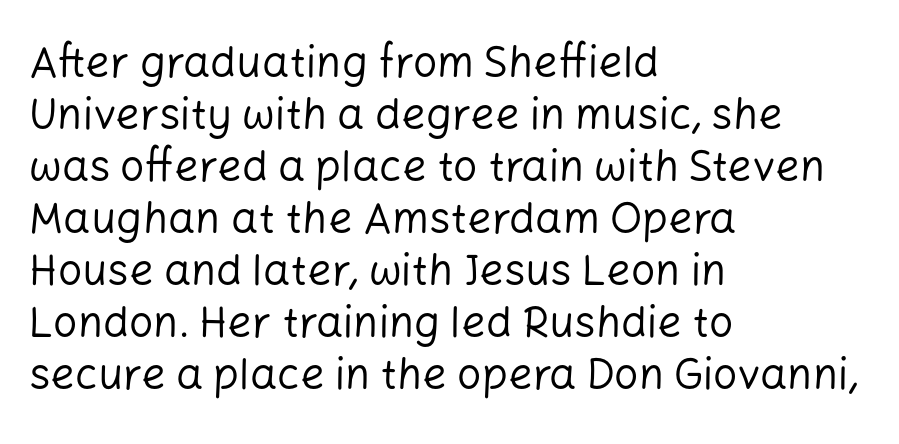
Left-aligned paragraph, ragged on the right. Type without underlining. Each stroke keeps to a modest, everyday thickness or less. The letters stand upright; this is a roman face. Compared with typical body copy, the letter spacing here is the same. The passage shown is typed in a proportional face where columns would drift.
